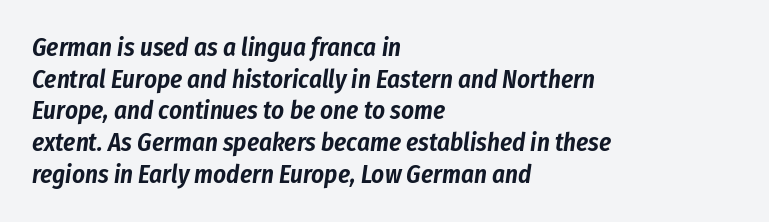
{"italic": "yes", "lean": "right", "slant_degrees": 8, "underline": "no", "align": "left", "line_spacing": "normal", "line_spacing_ratio": 1.27, "letter_spacing": "normal", "letter_spacing_em": 0.0, "glyph_px": 25}
